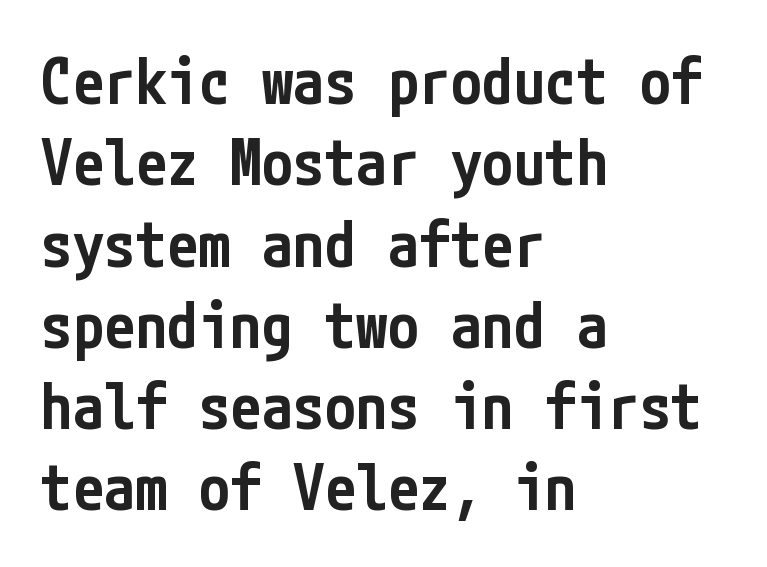
Q: Is the text bold? A: Semi-bold.
Q: Is the text italic (slanted)? A: No, it is upright.
Q: Is the typeface a serif or a sans-serif typeface? A: Sans-serif.
Q: Is the text underlined? A: No.
Q: How is the paragraph aligned? A: Left-aligned.
Q: Is the spacing between letters normal or unusually wide? A: Normal.
Q: Is the spacing between lines tight, normal or loose? A: Normal.
Q: Width (condensed, normal, or wide)? A: Condensed.
Q: Stroke contrast? A: Low.
Q: x-height? A: Medium.
